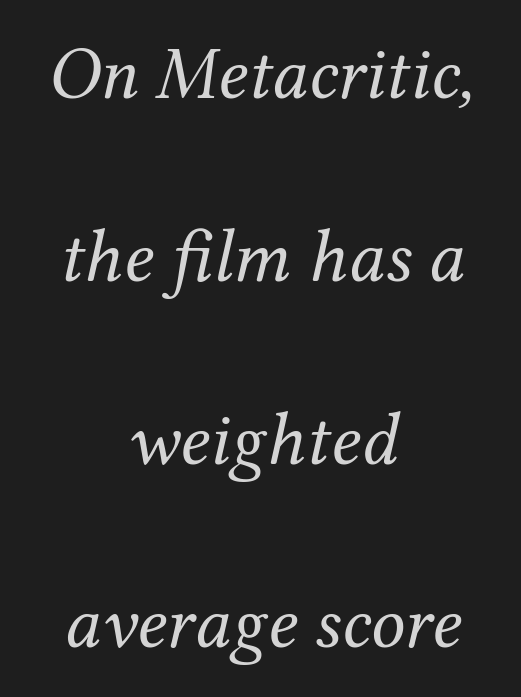
{"serif": "yes", "italic": "yes", "lean": "right", "slant_degrees": 12, "bold": "no", "weight": "regular", "width": "normal", "stroke_contrast": "medium", "x_height": "medium", "monospaced": "no", "underline": "no", "align": "center", "line_spacing": "loose", "line_spacing_ratio": 2.41, "letter_spacing": "normal", "letter_spacing_em": 0.0, "glyph_px": 76}
